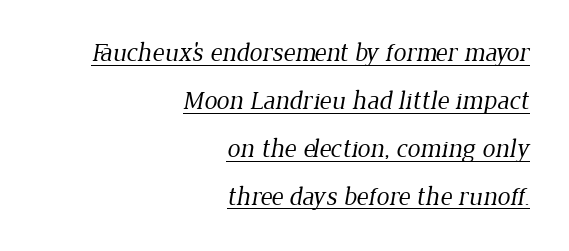
{"bold": "no", "underline": "yes", "align": "right", "line_spacing_ratio": 1.84, "letter_spacing": "normal", "letter_spacing_em": 0.0, "glyph_px": 26}
